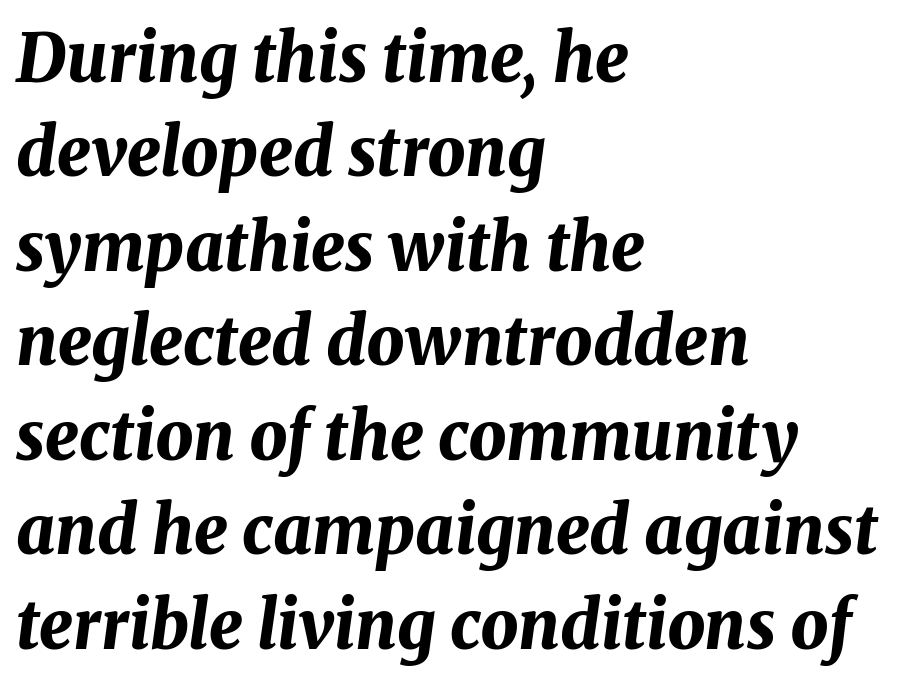
Looks like regular typesetting: each glyph gets only the width it needs. These words are printed bold, with thick strokes throughout. The passage shown has conventional tracking throughout. Beneath every word, the page is bare.
